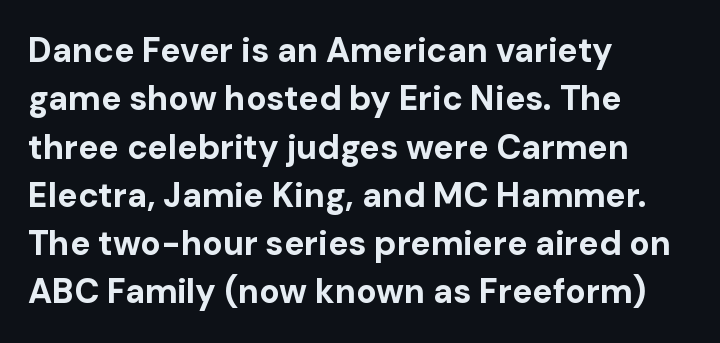
Clear beneath every line of the passage. Notice how descenders clear the ascenders below comfortably — that's standard leading. The letters carry no serifs — their stems end cleanly without finishing strokes. This is heavy type, rendered in bold. Does the copy run flush right? No — it runs flush left.
